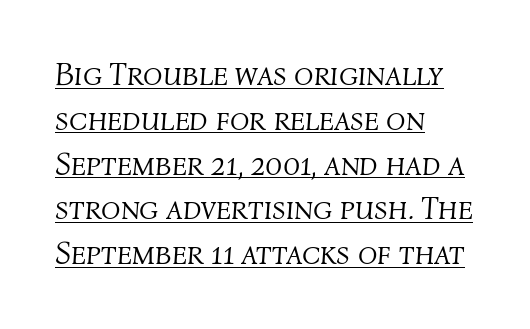
Q: Is the text bold? A: No.
Q: Is the text italic (slanted)? A: Yes, it leans right by about 4 degrees.
Q: Is the text underlined? A: Yes.
Q: How is the paragraph aligned? A: Left-aligned.
Q: Is the spacing between letters normal or unusually wide? A: Normal.
Q: Is the spacing between lines tight, normal or loose? A: Normal.
Q: Width (condensed, normal, or wide)? A: Normal.
Q: Stroke contrast? A: Medium.
Q: x-height? A: Medium.
Q: Monospaced? A: No.
